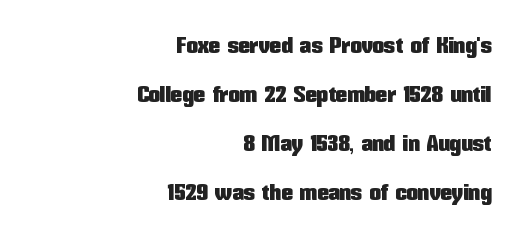
Q: Is the text italic (slanted)? A: No, it is upright.
Q: Is the text underlined? A: No.
Q: How is the paragraph aligned? A: Right-aligned.
Q: Is the spacing between letters normal or unusually wide? A: Normal.
Q: Is the spacing between lines tight, normal or loose? A: Loose.
